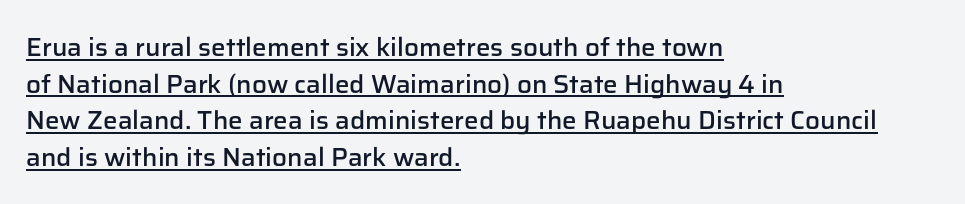
{"italic": "no", "bold": "semi", "underline": "yes", "align": "left", "line_spacing": "normal", "line_spacing_ratio": 1.41, "letter_spacing": "normal", "letter_spacing_em": 0.0, "glyph_px": 26}
